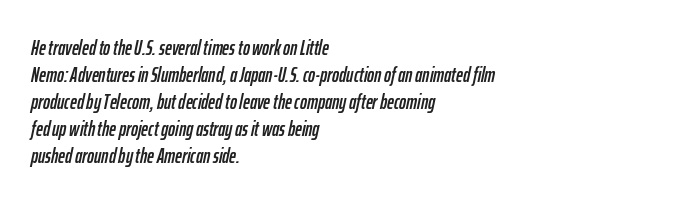
Q: Is the text italic (slanted)? A: Yes, it leans right by about 12 degrees.
Q: Is the text underlined? A: No.
Q: How is the paragraph aligned? A: Left-aligned.
Q: Is the spacing between letters normal or unusually wide? A: Normal.
Q: Is the spacing between lines tight, normal or loose? A: Normal.
